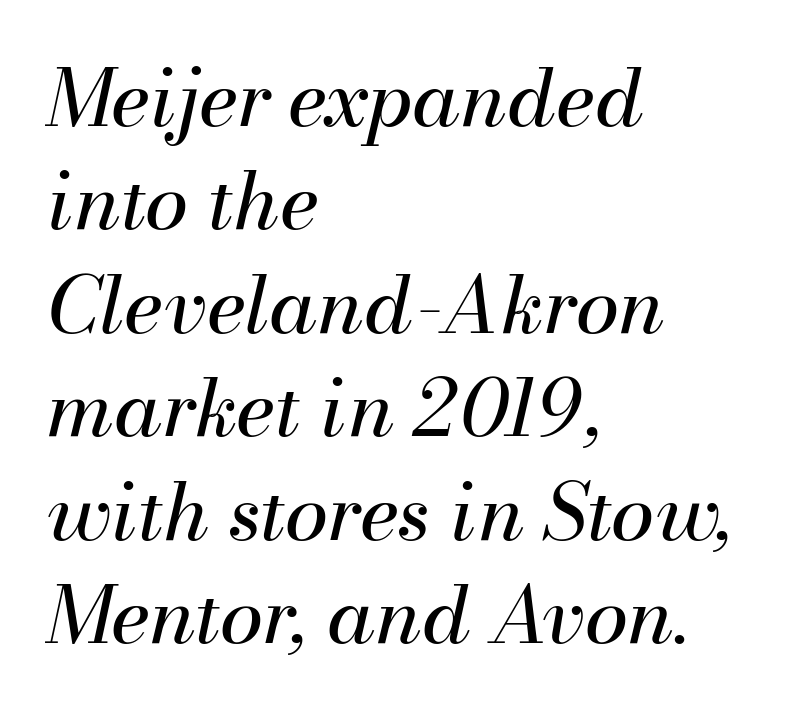
What's the leading like? Ordinary, nothing unusual. Does the copy run flush right? No — it runs flush left. The area under the type is left untouched. What stands out about the letter spacing? Nothing — it is the standard amount.
